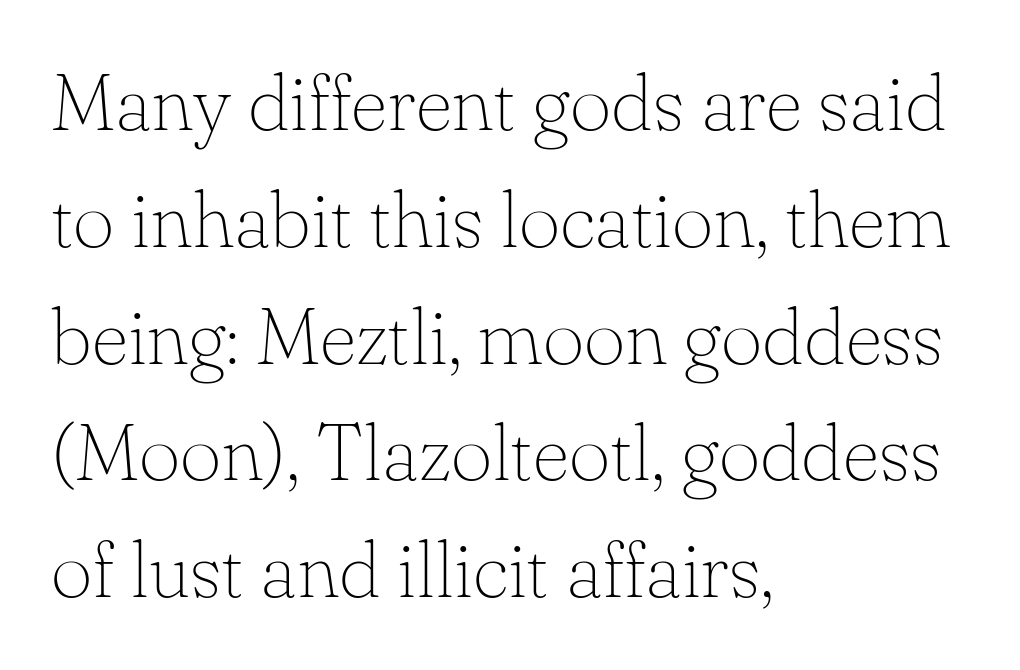
The typeface chosen for these lines features serifs. Each stroke keeps to a modest, everyday thickness or less. All the whitespace from short lines collects on the right. Words appear dense and cohesive because spacing is normal. Vertical strokes here are truly vertical.
